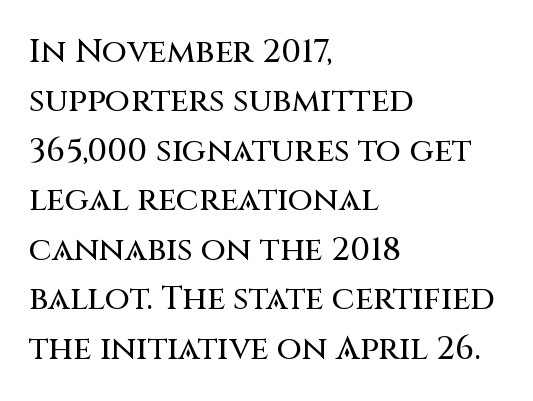
{"serif": "no", "italic": "no", "width": "normal", "stroke_contrast": "medium", "x_height": "large", "monospaced": "no", "underline": "no", "align": "left", "line_spacing": "normal", "line_spacing_ratio": 1.5, "letter_spacing": "normal", "letter_spacing_em": 0.0, "glyph_px": 33}
